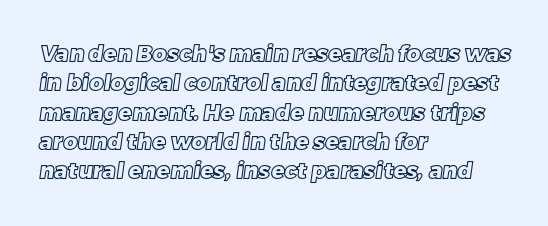
The type is set solid horizontally, with unmodified tracking. The lines in this sample share a left origin and differ only in where they stop. Baseline-to-baseline distance is the conventional proportion of letter height. Type without underlining.
